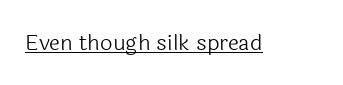
The image shows 22 px text type, upright; set normal letter spacing, underlined.
